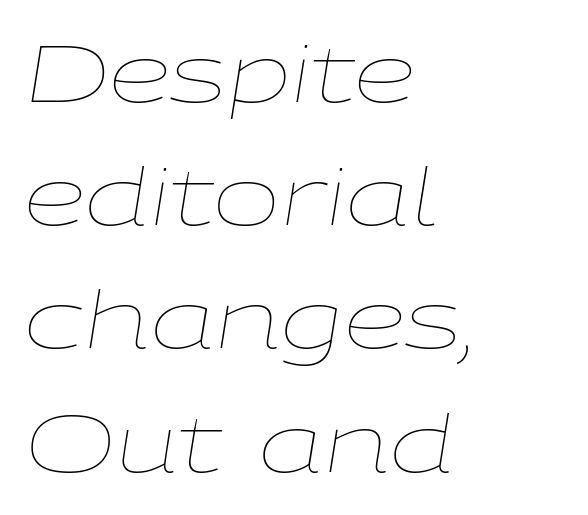
Q: Is the text bold? A: No.
Q: Is the text italic (slanted)? A: Yes, it leans right by about 9 degrees.
Q: Is the text underlined? A: No.
Q: How is the paragraph aligned? A: Left-aligned.
Q: Is the spacing between letters normal or unusually wide? A: Normal.
Q: Is the spacing between lines tight, normal or loose? A: Normal.
Q: Width (condensed, normal, or wide)? A: Wide.
Q: Stroke contrast? A: Low.
Q: x-height? A: Medium.
Q: Monospaced? A: No.
